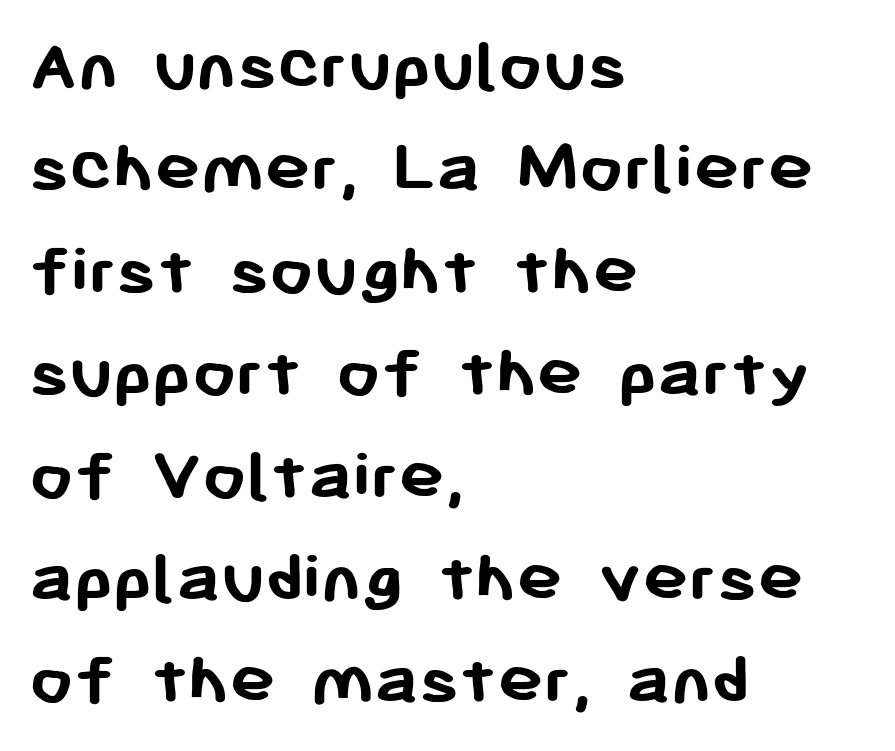
{"serif": "no", "italic": "no", "bold": "yes", "weight": "semibold", "width": "normal", "stroke_contrast": "low", "x_height": "medium", "monospaced": "no", "underline": "no", "align": "left", "line_spacing": "normal", "line_spacing_ratio": 1.33, "letter_spacing": "normal", "letter_spacing_em": 0.0, "glyph_px": 77}
